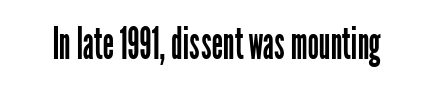
The image shows 45 px regular-weight, condensed sans-serif type, upright; set normal letter spacing, not underlined; low stroke contrast and a medium x-height.
